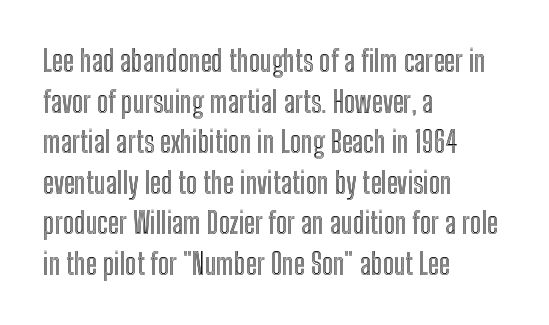
Think of a printed novel: that variable character pitch is what you see here. Casual observation: everything's shoved over to the left. Summary of vertical rhythm: regular, with standard interline spacing. Posture: vertical. The passage shown has conventional tracking throughout.
